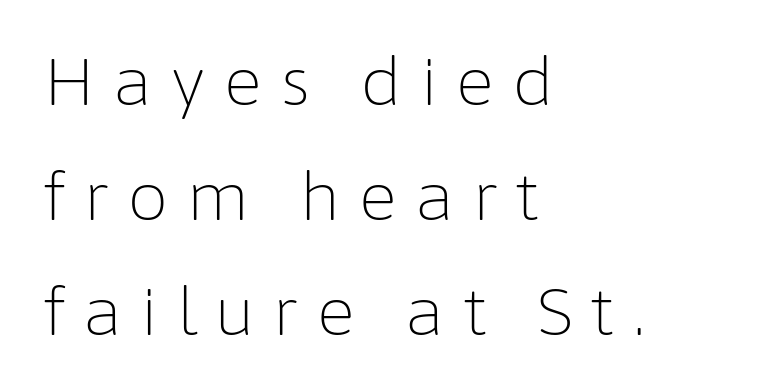
Is this a fixed-width face? No — the glyphs have proportional, varying widths. The specimen reads as upright at a glance. Words float on clear page, feet unadorned. The paragraph has a hard left edge and a soft right edge.
